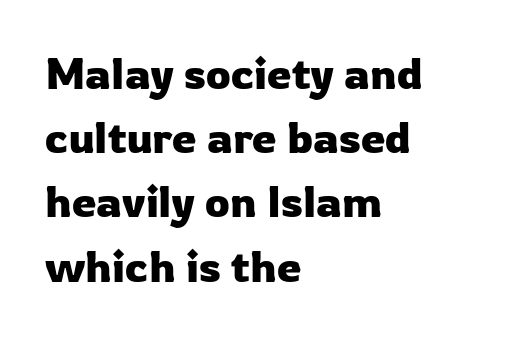
Honestly, there is no underline to notice here at all. Here the designer chose a conventional face with non-uniform glyph widths. One glance says typical: line gaps are just what's usual. What kind of face is this? One without serifs — a sans. The font's upright variant was chosen for this text. The paragraph shown leans on its left margin.
